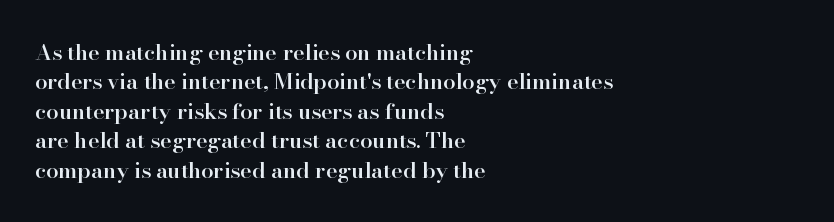
Q: Is the text bold? A: Semi-bold.
Q: Is the text italic (slanted)? A: No, it is upright.
Q: Is the text underlined? A: No.
Q: How is the paragraph aligned? A: Left-aligned.
Q: Is the spacing between letters normal or unusually wide? A: Normal.
Q: Is the spacing between lines tight, normal or loose? A: Normal.
